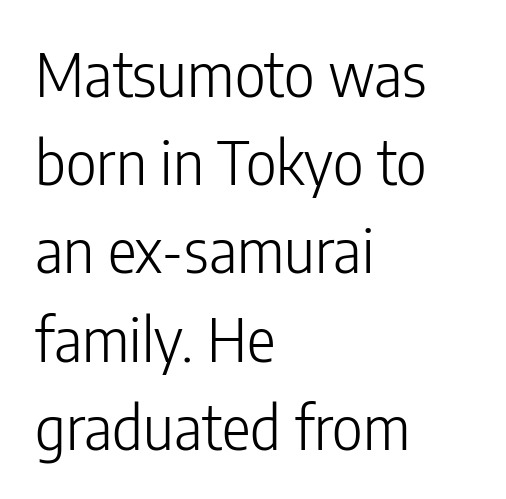
Q: Is the text bold? A: No.
Q: Is the text italic (slanted)? A: No, it is upright.
Q: Is the typeface a serif or a sans-serif typeface? A: Sans-serif.
Q: Is the text underlined? A: No.
Q: How is the paragraph aligned? A: Left-aligned.
Q: Is the spacing between letters normal or unusually wide? A: Normal.
Q: Is the spacing between lines tight, normal or loose? A: Normal.
Q: Width (condensed, normal, or wide)? A: Condensed.
Q: Stroke contrast? A: Low.
Q: x-height? A: Medium.
Q: Monospaced? A: No.
